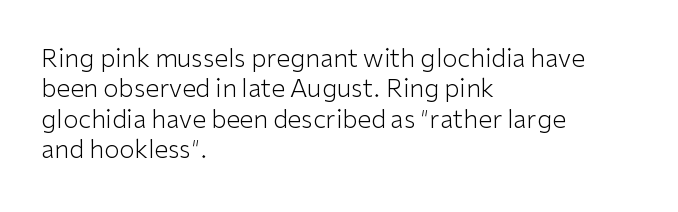
Nope, not italic — everything's standing straight. Only glyphs here, with clear space below each row. Leftover space on each line is placed entirely after the last word. The gaps between neighbouring characters are ordinary and unremarkable. A light-to-regular cut is what we see here.
